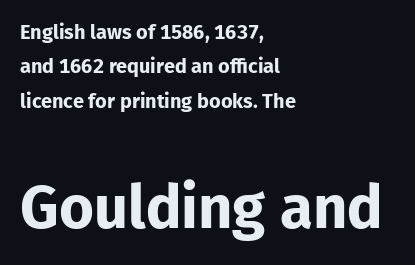
{"serif": "no", "italic": "no", "bold": "yes", "weight": "bold", "width": "normal", "stroke_contrast": "low", "x_height": "medium", "monospaced": "no", "underline": "no", "align": "left", "line_spacing_ratio": 1.72, "letter_spacing": "normal", "letter_spacing_em": 0.0, "larger_block": "second", "size_ratio": 3.0, "glyph_px": 60}
